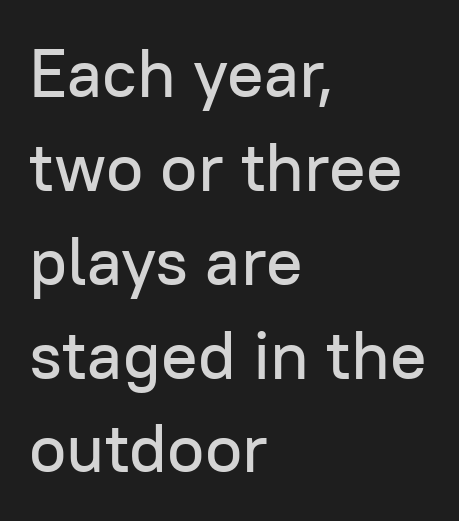
Q: Is the text italic (slanted)? A: No, it is upright.
Q: Is the typeface a serif or a sans-serif typeface? A: Sans-serif.
Q: Is the text underlined? A: No.
Q: How is the paragraph aligned? A: Left-aligned.
Q: Is the spacing between letters normal or unusually wide? A: Normal.
Q: Is the spacing between lines tight, normal or loose? A: Normal.
Q: Width (condensed, normal, or wide)? A: Normal.
Q: Stroke contrast? A: Low.
Q: x-height? A: Medium.
Q: Monospaced? A: No.
